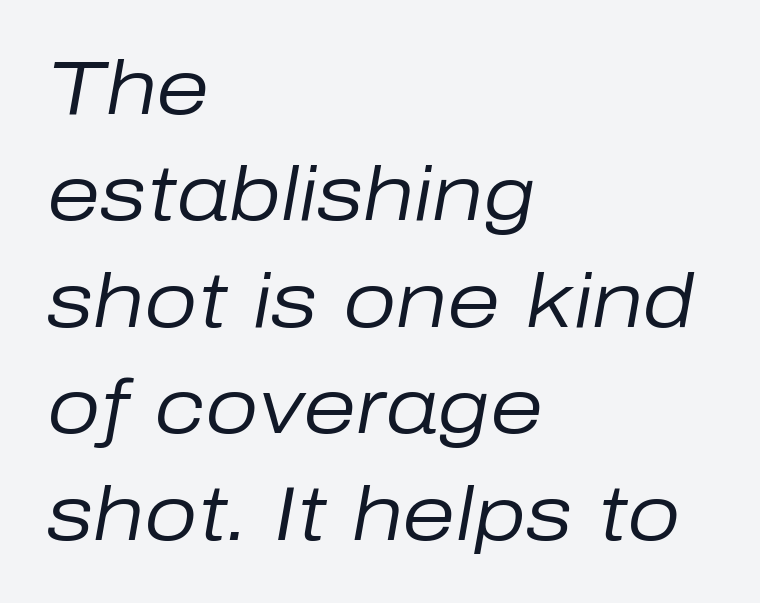
Q: Is the text bold? A: No.
Q: Is the text italic (slanted)? A: Yes, it leans right by about 10 degrees.
Q: Is the text underlined? A: No.
Q: How is the paragraph aligned? A: Left-aligned.
Q: Is the spacing between letters normal or unusually wide? A: Normal.
Q: Is the spacing between lines tight, normal or loose? A: Normal.
Q: Width (condensed, normal, or wide)? A: Normal.
Q: Stroke contrast? A: Low.
Q: x-height? A: Medium.
Q: Monospaced? A: No.
